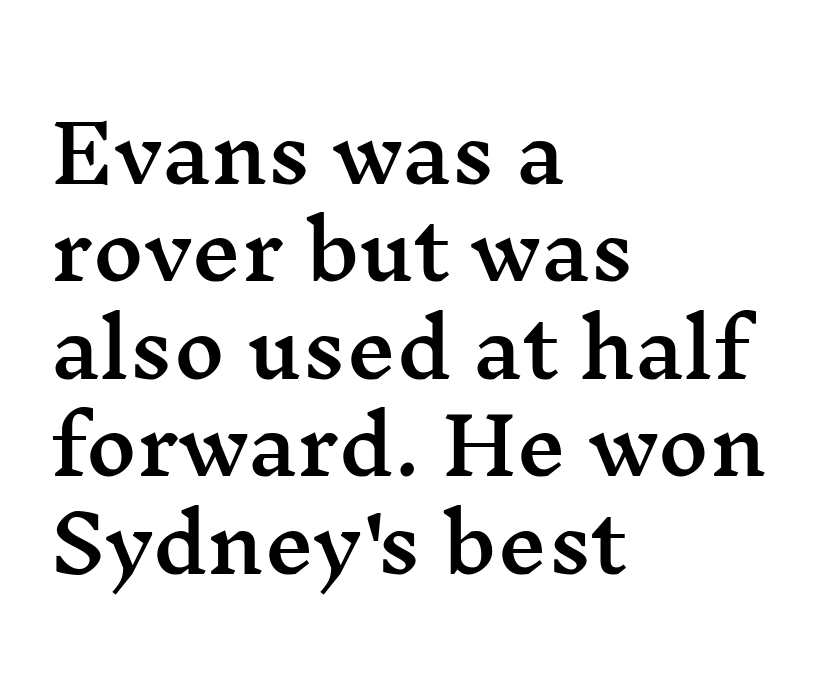
{"serif": "yes", "italic": "no", "width": "wide", "stroke_contrast": "medium", "x_height": "medium", "monospaced": "no", "underline": "no", "align": "left", "line_spacing": "normal", "line_spacing_ratio": 1.25, "letter_spacing": "normal", "letter_spacing_em": 0.0, "glyph_px": 78}
